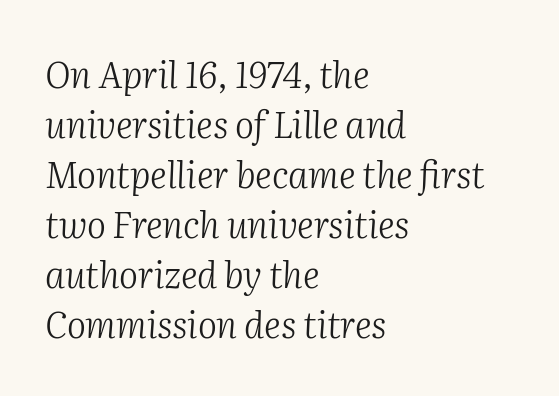
Q: Is the text bold? A: No.
Q: Is the text italic (slanted)? A: Yes, it leans right by about 2 degrees.
Q: Is the typeface a serif or a sans-serif typeface? A: Serif.
Q: Is the text underlined? A: No.
Q: How is the paragraph aligned? A: Left-aligned.
Q: Is the spacing between letters normal or unusually wide? A: Normal.
Q: Is the spacing between lines tight, normal or loose? A: Normal.
Q: Width (condensed, normal, or wide)? A: Normal.
Q: Stroke contrast? A: Medium.
Q: x-height? A: Medium.
Q: Monospaced? A: No.
